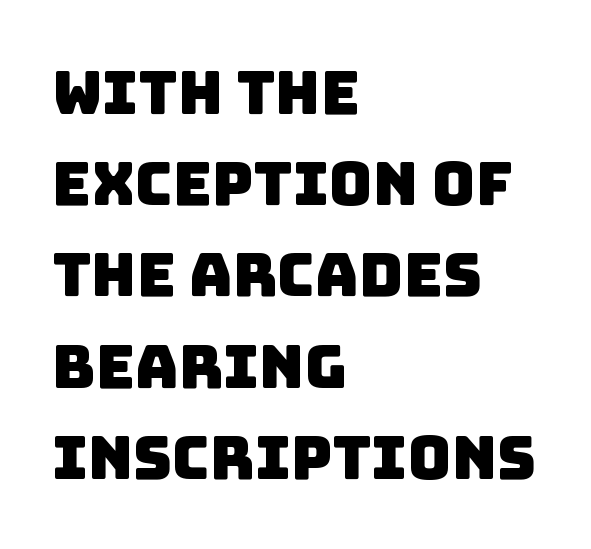
The image shows 60 px sans-serif type; set left-aligned, normal line spacing (1.52x), normal letter spacing, not underlined; low stroke contrast and a large x-height.
